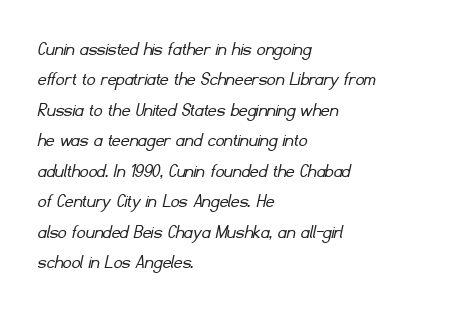
Q: Is the text bold? A: No.
Q: Is the text underlined? A: No.
Q: How is the paragraph aligned? A: Left-aligned.
Q: Is the spacing between letters normal or unusually wide? A: Normal.
Q: Is the spacing between lines tight, normal or loose? A: Normal.
